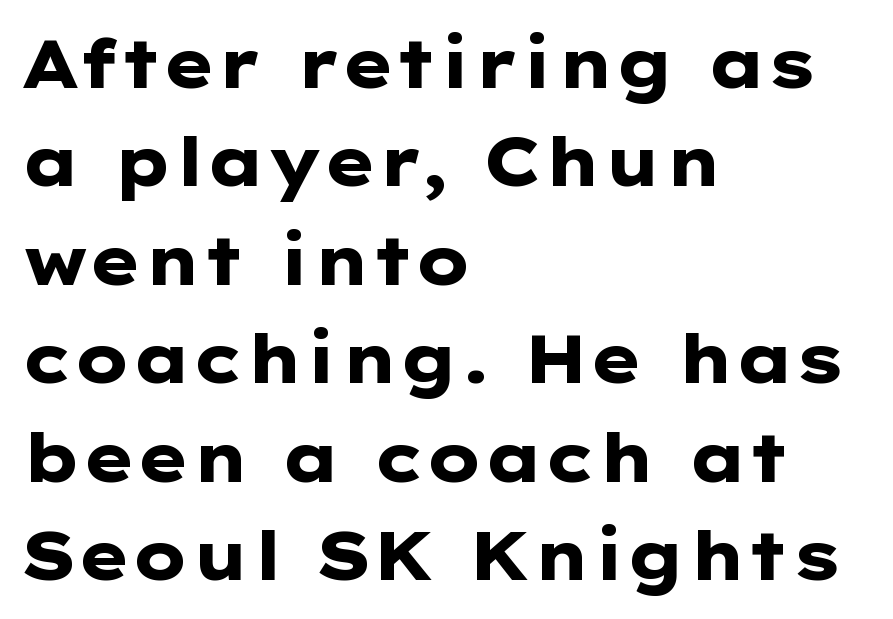
Q: Is the text bold? A: Yes.
Q: Is the text italic (slanted)? A: No, it is upright.
Q: Is the typeface a serif or a sans-serif typeface? A: Sans-serif.
Q: Is the text underlined? A: No.
Q: How is the paragraph aligned? A: Left-aligned.
Q: Is the spacing between letters normal or unusually wide? A: Normal.
Q: Is the spacing between lines tight, normal or loose? A: Normal.
Q: Width (condensed, normal, or wide)? A: Wide.
Q: Stroke contrast? A: Low.
Q: x-height? A: Medium.
Q: Monospaced? A: No.
